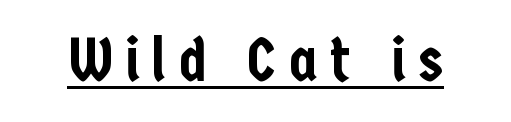
The image shows 61 px condensed sans-serif type, upright; set unusually wide letter spacing (+0.21 em), underlined; low stroke contrast and a medium x-height.
